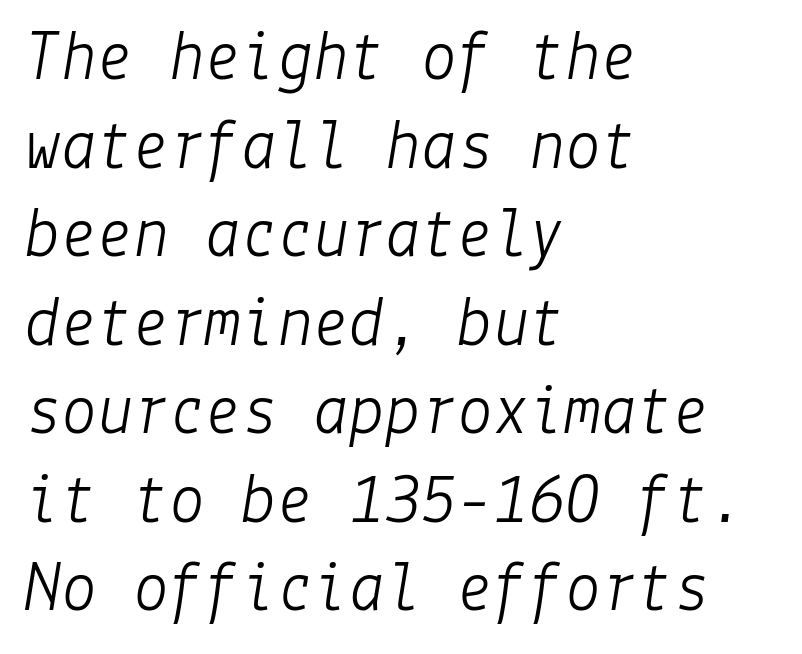
This rendering uses left alignment, leaving the right contour irregular. Nothing unusual about the tracking: characters are spaced as the font intends. Any mark beneath the type? The region is blank. Weight class: somewhere from thin through regular.
